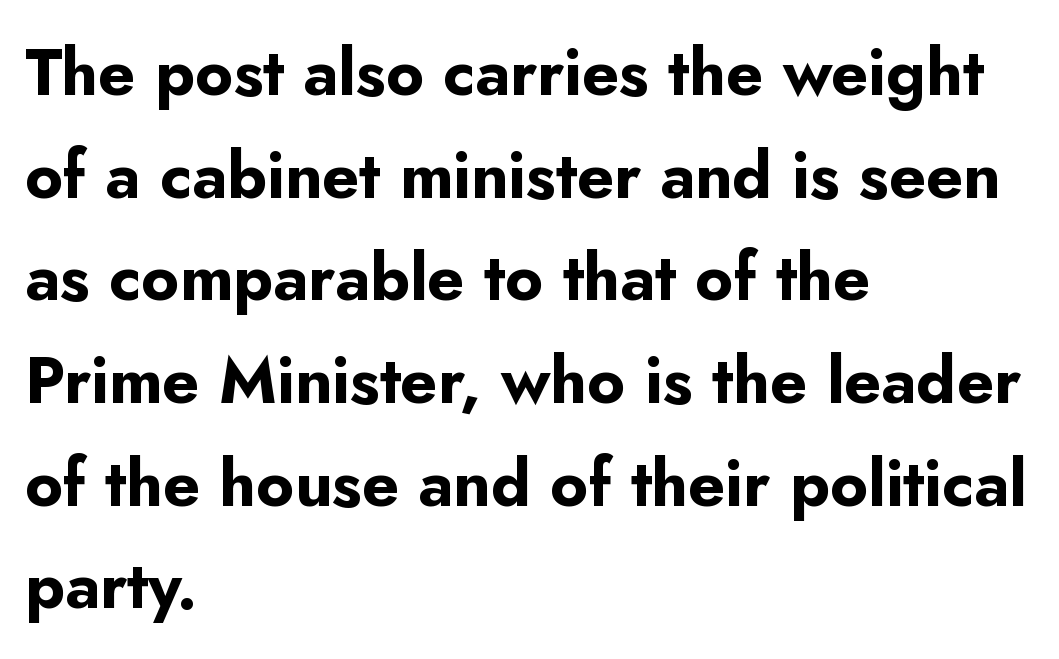
Baseline-to-baseline distance is the conventional proportion of letter height. Typeset ragged right — the left edge is the straight one. Is this a fixed-width face? No — the glyphs have proportional, varying widths. A roman cut, with each character standing at attention.
